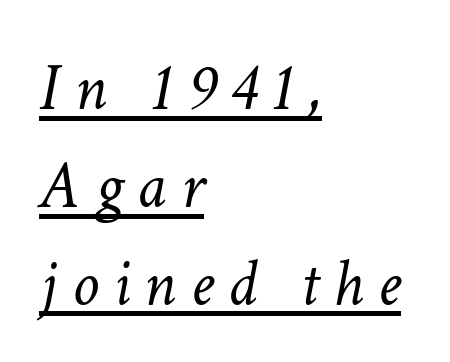
{"italic": "yes", "lean": "right", "slant_degrees": 11, "bold": "no", "weight": "light", "width": "normal", "stroke_contrast": "low", "x_height": "medium", "monospaced": "no", "underline": "yes", "align": "left", "line_spacing": "normal", "line_spacing_ratio": 1.46, "letter_spacing": "wide", "letter_spacing_em": 0.21, "glyph_px": 67}
